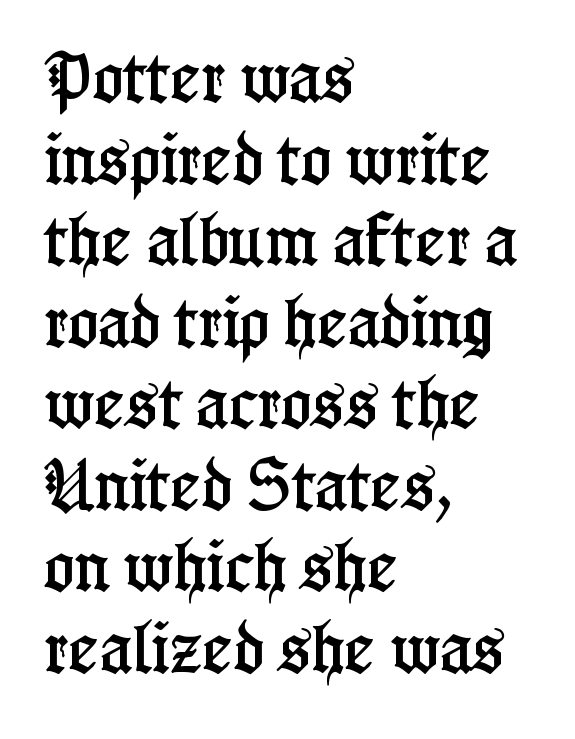
{"serif": "yes", "italic": "no", "width": "condensed", "stroke_contrast": "low", "x_height": "medium", "monospaced": "no", "underline": "no", "align": "left", "line_spacing": "normal", "line_spacing_ratio": 1.43, "letter_spacing": "normal", "letter_spacing_em": 0.0, "glyph_px": 57}
